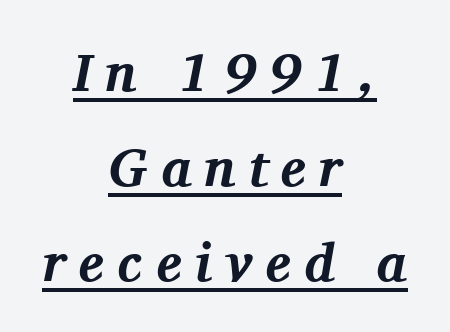
The image shows 54 px bold serif type, italic (leaning right); set centered, line spacing 1.76x, unusually wide letter spacing (+0.24 em), underlined; medium stroke contrast and a medium x-height.
